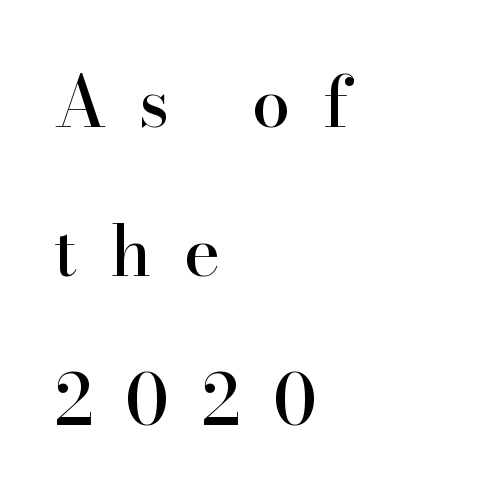
Q: Is the text italic (slanted)? A: No, it is upright.
Q: Is the typeface a serif or a sans-serif typeface? A: Serif.
Q: Is the text underlined? A: No.
Q: How is the paragraph aligned? A: Left-aligned.
Q: Is the spacing between letters normal or unusually wide? A: Unusually wide.
Q: Is the spacing between lines tight, normal or loose? A: Loose.
Q: Width (condensed, normal, or wide)? A: Normal.
Q: Stroke contrast? A: High.
Q: x-height? A: Small.
Q: Monospaced? A: No.
